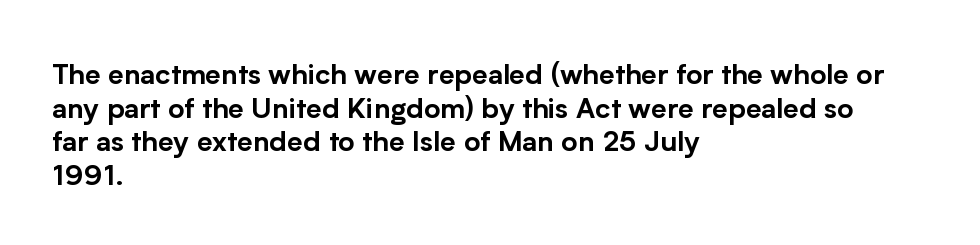
Q: Is the text italic (slanted)? A: No, it is upright.
Q: Is the typeface a serif or a sans-serif typeface? A: Sans-serif.
Q: Is the text underlined? A: No.
Q: How is the paragraph aligned? A: Left-aligned.
Q: Is the spacing between letters normal or unusually wide? A: Normal.
Q: Width (condensed, normal, or wide)? A: Normal.
Q: Stroke contrast? A: Low.
Q: x-height? A: Medium.
Q: Monospaced? A: No.
